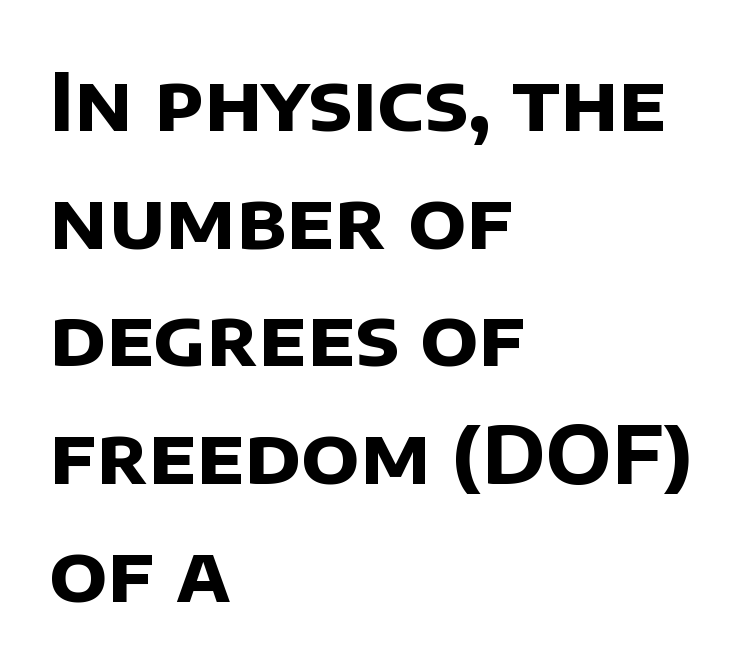
Q: Is the text bold? A: Yes.
Q: Is the typeface a serif or a sans-serif typeface? A: Sans-serif.
Q: Is the text underlined? A: No.
Q: How is the paragraph aligned? A: Left-aligned.
Q: Is the spacing between letters normal or unusually wide? A: Normal.
Q: Is the spacing between lines tight, normal or loose? A: Normal.
Q: Width (condensed, normal, or wide)? A: Normal.
Q: Stroke contrast? A: Low.
Q: x-height? A: Large.
Q: Monospaced? A: No.
